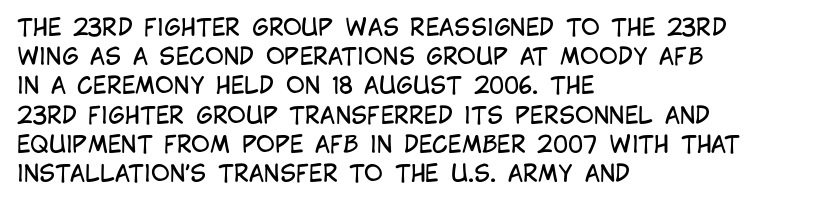
{"italic": "no", "bold": "no", "underline": "no", "align": "left", "line_spacing": "normal", "line_spacing_ratio": 1.27, "letter_spacing": "normal", "letter_spacing_em": 0.0, "glyph_px": 23}
